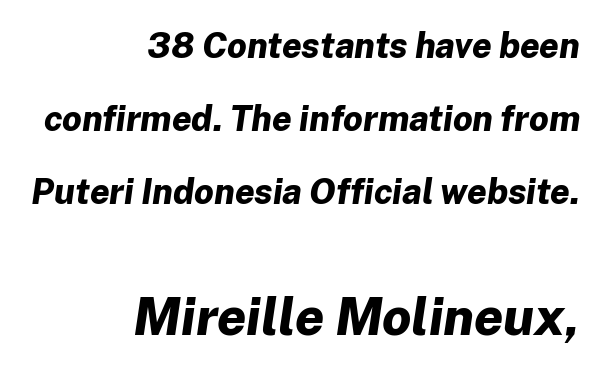
{"italic": "yes", "lean": "right", "slant_degrees": 8, "bold": "yes", "weight": "bold", "width": "normal", "stroke_contrast": "low", "x_height": "medium", "monospaced": "no", "underline": "no", "align": "right", "line_spacing": "loose", "line_spacing_ratio": 2.09, "letter_spacing": "normal", "letter_spacing_em": 0.0, "larger_block": "second", "size_ratio": 1.49, "glyph_px": 52}
